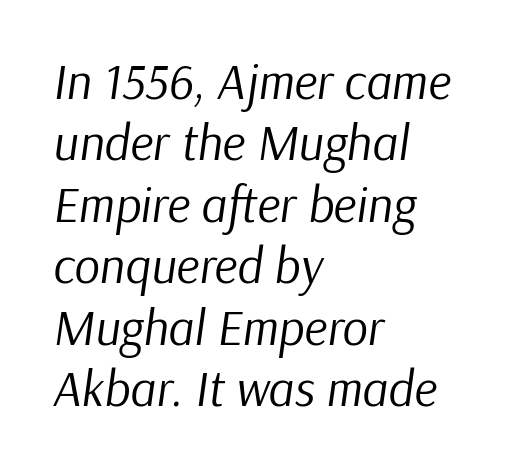
{"italic": "yes", "lean": "right", "slant_degrees": 9, "bold": "no", "weight": "regular", "width": "normal", "stroke_contrast": "low", "x_height": "medium", "monospaced": "no", "underline": "no", "align": "left", "line_spacing_ratio": 1.23, "letter_spacing": "normal", "letter_spacing_em": 0.0, "glyph_px": 50}
